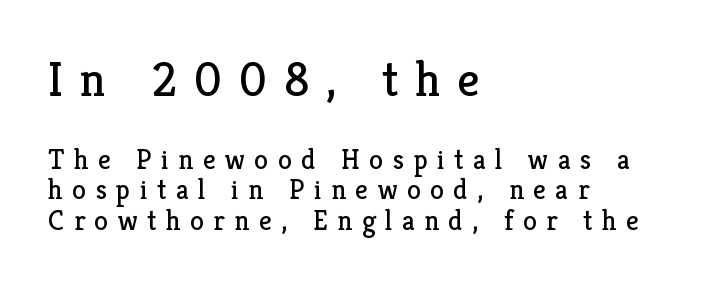
The image shows 49 px regular-weight serif type, upright; set left-aligned, tight line spacing (1.09x), unusually wide letter spacing (+0.34 em), not underlined; the first (top) block is 1.75x larger; low stroke contrast and a medium x-height.
